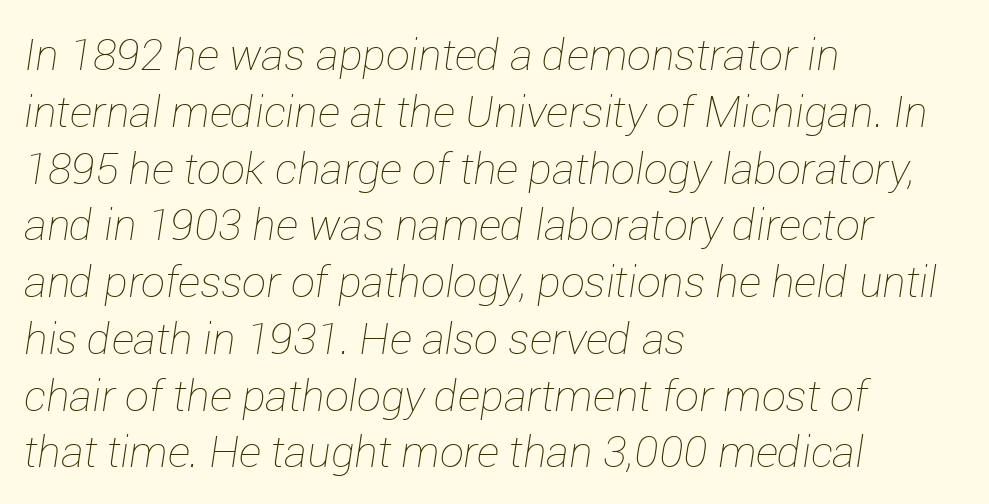
Q: Is the text bold? A: No.
Q: Is the text italic (slanted)? A: Yes, it leans right by about 12 degrees.
Q: Is the text underlined? A: No.
Q: How is the paragraph aligned? A: Left-aligned.
Q: Is the spacing between letters normal or unusually wide? A: Normal.
Q: Is the spacing between lines tight, normal or loose? A: Normal.
Q: Width (condensed, normal, or wide)? A: Normal.
Q: Stroke contrast? A: Low.
Q: x-height? A: Medium.
Q: Monospaced? A: No.
